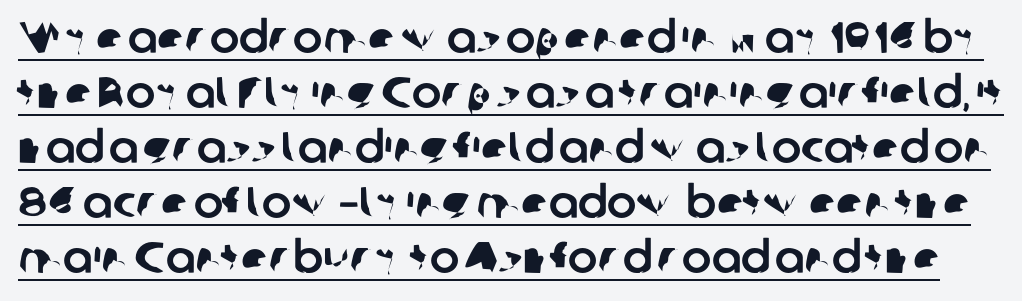
The image shows 44 px sans-serif type; set normal line spacing (1.25x), normal letter spacing, underlined; low stroke contrast and a medium x-height.
